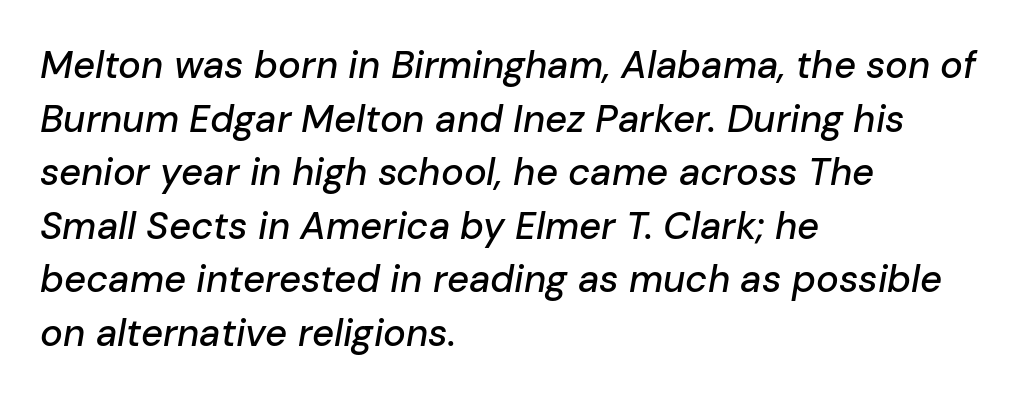
{"italic": "yes", "lean": "right", "slant_degrees": 10, "width": "normal", "stroke_contrast": "low", "x_height": "medium", "monospaced": "no", "underline": "no", "align": "left", "line_spacing": "normal", "line_spacing_ratio": 1.41, "letter_spacing": "normal", "letter_spacing_em": 0.0, "glyph_px": 38}
